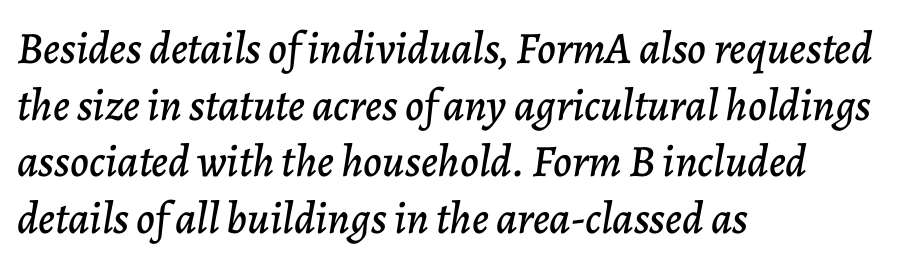
{"italic": "yes", "lean": "right", "slant_degrees": 7, "width": "normal", "stroke_contrast": "low", "x_height": "medium", "monospaced": "no", "underline": "no", "align": "left", "line_spacing": "normal", "line_spacing_ratio": 1.26, "letter_spacing": "normal", "letter_spacing_em": 0.0, "glyph_px": 45}
